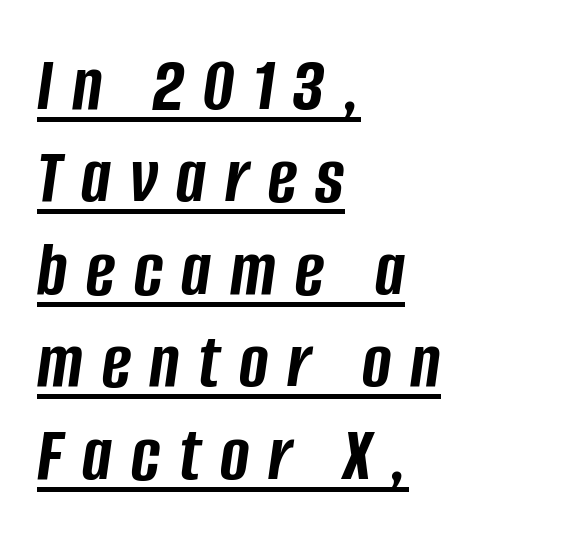
{"italic": "yes", "lean": "right", "slant_degrees": 8, "bold": "yes", "weight": "semibold", "width": "condensed", "stroke_contrast": "low", "x_height": "large", "monospaced": "no", "underline": "yes", "align": "left", "line_spacing_ratio": 1.17, "letter_spacing": "wide", "letter_spacing_em": 0.24, "glyph_px": 79}
